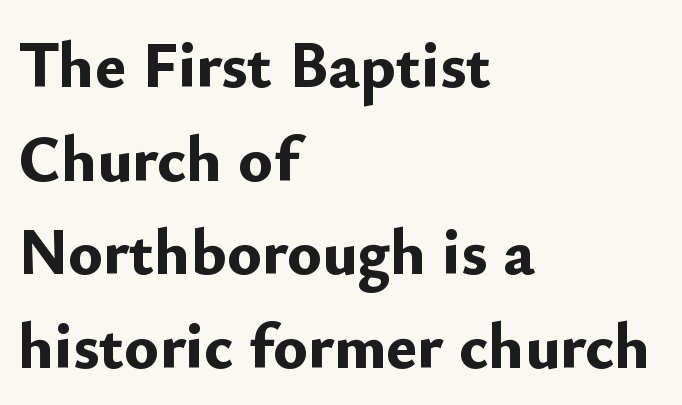
Q: Is the text bold? A: Yes.
Q: Is the text italic (slanted)? A: No, it is upright.
Q: Is the typeface a serif or a sans-serif typeface? A: Sans-serif.
Q: Is the text underlined? A: No.
Q: How is the paragraph aligned? A: Left-aligned.
Q: Is the spacing between letters normal or unusually wide? A: Normal.
Q: Is the spacing between lines tight, normal or loose? A: Normal.
Q: Width (condensed, normal, or wide)? A: Normal.
Q: Stroke contrast? A: Low.
Q: x-height? A: Small.
Q: Monospaced? A: No.
